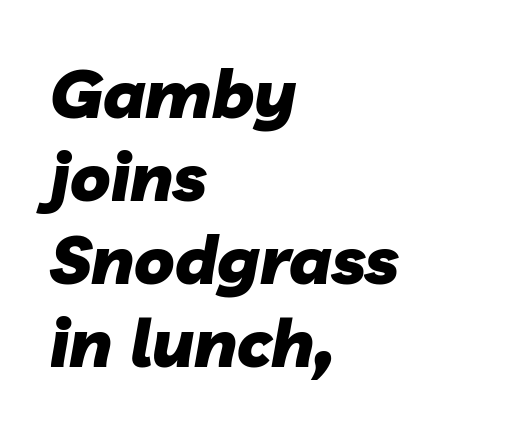
{"italic": "yes", "lean": "right", "slant_degrees": 10, "bold": "yes", "weight": "heavy", "width": "normal", "stroke_contrast": "low", "x_height": "medium", "monospaced": "no", "underline": "no", "align": "left", "line_spacing_ratio": 1.24, "letter_spacing": "normal", "letter_spacing_em": 0.0, "glyph_px": 67}
